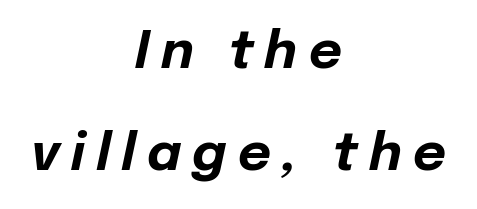
The image shows 51 px bold type, italic (leaning right); set centered, loose line spacing (2.0x), unusually wide letter spacing (+0.22 em), not underlined; low stroke contrast and a medium x-height.
